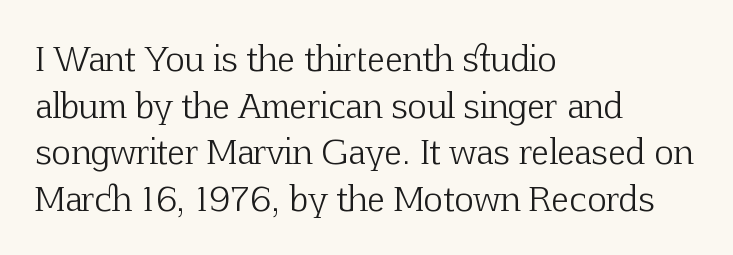
Q: Is the text bold? A: No.
Q: Is the text italic (slanted)? A: No, it is upright.
Q: Is the typeface a serif or a sans-serif typeface? A: Serif.
Q: Is the text underlined? A: No.
Q: How is the paragraph aligned? A: Left-aligned.
Q: Is the spacing between letters normal or unusually wide? A: Normal.
Q: Is the spacing between lines tight, normal or loose? A: Normal.
Q: Width (condensed, normal, or wide)? A: Normal.
Q: Stroke contrast? A: Low.
Q: x-height? A: Medium.
Q: Monospaced? A: No.
